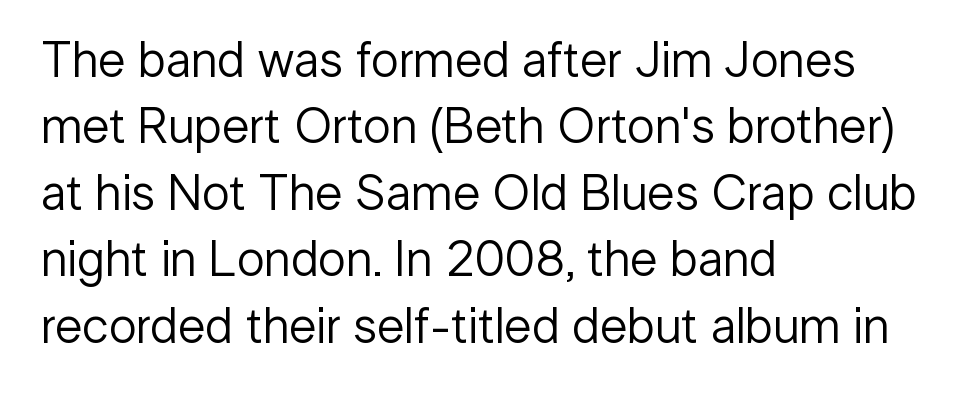
Q: Is the text bold? A: No.
Q: Is the text italic (slanted)? A: No, it is upright.
Q: Is the typeface a serif or a sans-serif typeface? A: Sans-serif.
Q: Is the text underlined? A: No.
Q: How is the paragraph aligned? A: Left-aligned.
Q: Is the spacing between letters normal or unusually wide? A: Normal.
Q: Is the spacing between lines tight, normal or loose? A: Normal.
Q: Width (condensed, normal, or wide)? A: Normal.
Q: Stroke contrast? A: Low.
Q: x-height? A: Medium.
Q: Monospaced? A: No.
